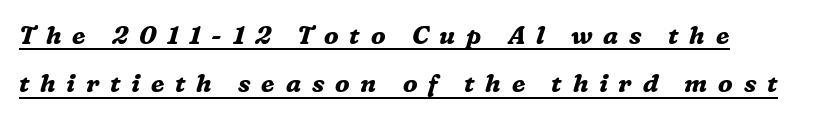
{"italic": "yes", "lean": "right", "slant_degrees": 16, "bold": "yes", "underline": "yes", "line_spacing": "loose", "line_spacing_ratio": 1.94, "letter_spacing": "wide", "letter_spacing_em": 0.43, "glyph_px": 25}
